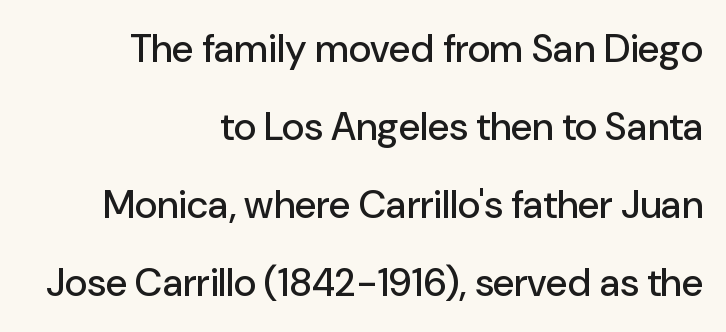
Q: Is the text italic (slanted)? A: No, it is upright.
Q: Is the typeface a serif or a sans-serif typeface? A: Sans-serif.
Q: Is the text underlined? A: No.
Q: How is the paragraph aligned? A: Right-aligned.
Q: Is the spacing between letters normal or unusually wide? A: Normal.
Q: Is the spacing between lines tight, normal or loose? A: Loose.
Q: Width (condensed, normal, or wide)? A: Normal.
Q: Stroke contrast? A: Low.
Q: x-height? A: Medium.
Q: Monospaced? A: No.
